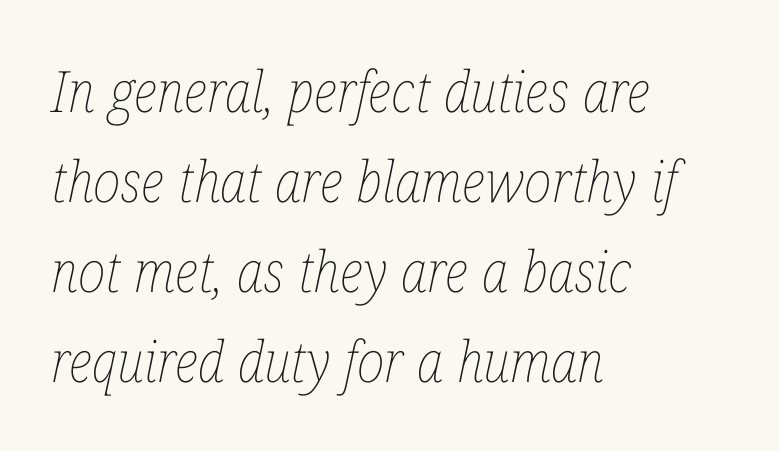
{"italic": "yes", "lean": "right", "slant_degrees": 12, "bold": "no", "weight": "thin", "width": "condensed", "stroke_contrast": "low", "x_height": "medium", "monospaced": "no", "underline": "no", "align": "left", "line_spacing": "normal", "line_spacing_ratio": 1.58, "letter_spacing": "normal", "letter_spacing_em": 0.0, "glyph_px": 57}
